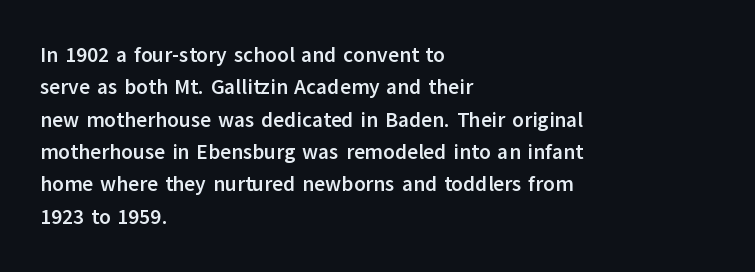
Q: Is the text bold? A: Yes.
Q: Is the text italic (slanted)? A: No, it is upright.
Q: Is the text underlined? A: No.
Q: How is the paragraph aligned? A: Left-aligned.
Q: Is the spacing between letters normal or unusually wide? A: Normal.
Q: Is the spacing between lines tight, normal or loose? A: Normal.
